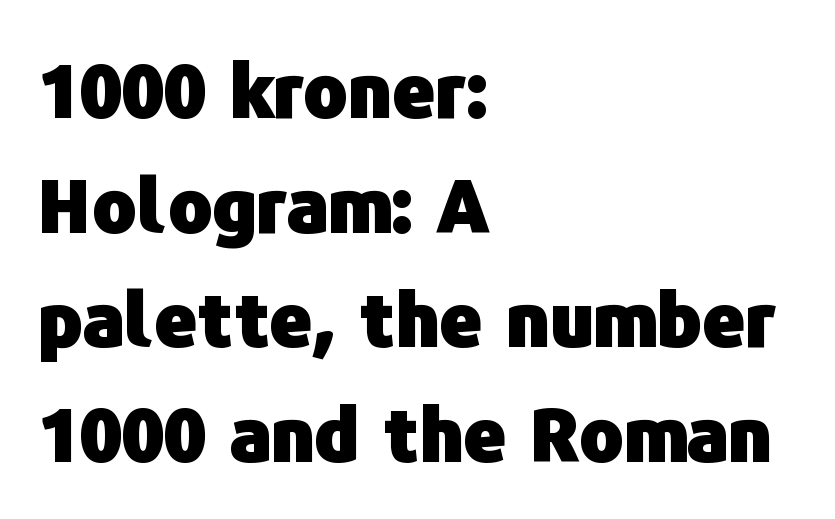
Q: Is the text bold? A: Yes.
Q: Is the text italic (slanted)? A: No, it is upright.
Q: Is the typeface a serif or a sans-serif typeface? A: Sans-serif.
Q: Is the text underlined? A: No.
Q: How is the paragraph aligned? A: Left-aligned.
Q: Is the spacing between letters normal or unusually wide? A: Normal.
Q: Is the spacing between lines tight, normal or loose? A: Normal.
Q: Width (condensed, normal, or wide)? A: Normal.
Q: Stroke contrast? A: Low.
Q: x-height? A: Medium.
Q: Monospaced? A: No.
